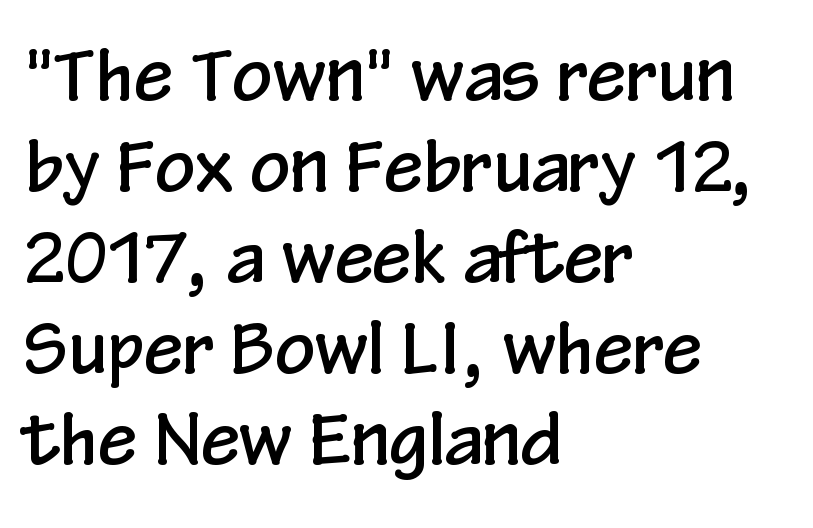
Q: Is the text italic (slanted)? A: No, it is upright.
Q: Is the typeface a serif or a sans-serif typeface? A: Sans-serif.
Q: Is the text underlined? A: No.
Q: How is the paragraph aligned? A: Left-aligned.
Q: Is the spacing between letters normal or unusually wide? A: Normal.
Q: Is the spacing between lines tight, normal or loose? A: Normal.
Q: Width (condensed, normal, or wide)? A: Condensed.
Q: Stroke contrast? A: Low.
Q: x-height? A: Medium.
Q: Monospaced? A: No.
